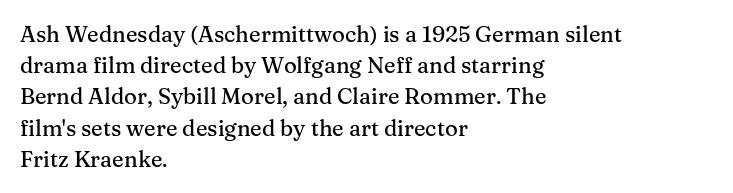
Q: Is the text italic (slanted)? A: No, it is upright.
Q: Is the text underlined? A: No.
Q: How is the paragraph aligned? A: Left-aligned.
Q: Is the spacing between letters normal or unusually wide? A: Normal.
Q: Is the spacing between lines tight, normal or loose? A: Normal.
